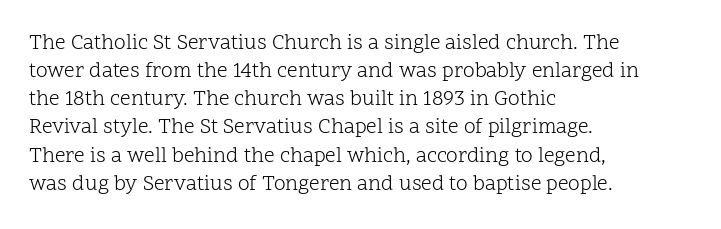
{"italic": "no", "bold": "no", "underline": "no", "align": "left", "line_spacing": "normal", "line_spacing_ratio": 1.34, "letter_spacing": "normal", "letter_spacing_em": 0.0, "glyph_px": 21}
